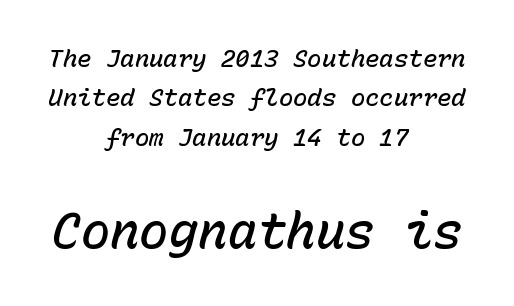
{"italic": "yes", "lean": "right", "slant_degrees": 15, "bold": "semi", "weight": "semibold", "width": "normal", "stroke_contrast": "low", "x_height": "medium", "monospaced": "yes", "underline": "no", "align": "center", "line_spacing": "normal", "line_spacing_ratio": 1.64, "letter_spacing": "normal", "letter_spacing_em": 0.0, "larger_block": "second", "size_ratio": 2.04, "glyph_px": 49}
